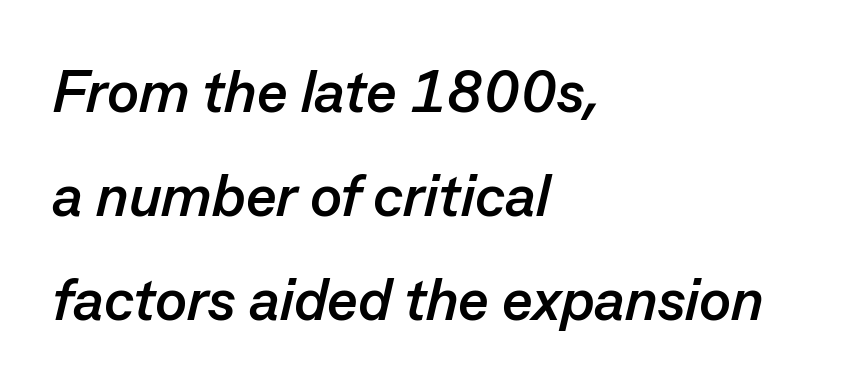
The image shows 59 px semibold type, italic (leaning right); set left-aligned, line spacing 1.76x, normal letter spacing, not underlined; low stroke contrast and a medium x-height.
